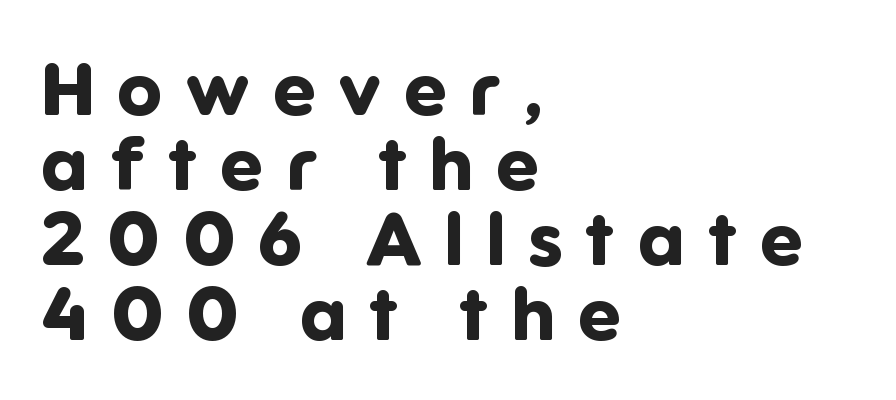
Q: Is the text bold? A: Yes.
Q: Is the text italic (slanted)? A: No, it is upright.
Q: Is the typeface a serif or a sans-serif typeface? A: Sans-serif.
Q: Is the text underlined? A: No.
Q: How is the paragraph aligned? A: Left-aligned.
Q: Is the spacing between letters normal or unusually wide? A: Unusually wide.
Q: Is the spacing between lines tight, normal or loose? A: Tight.
Q: Width (condensed, normal, or wide)? A: Normal.
Q: Stroke contrast? A: Low.
Q: x-height? A: Medium.
Q: Monospaced? A: No.
